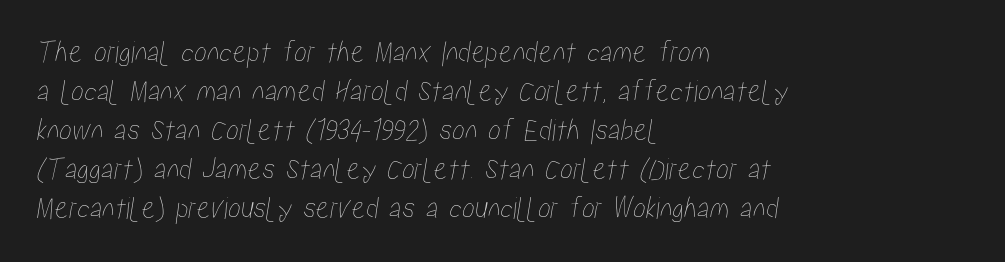
Tracking here is standard; glyphs follow each other at the usual distance. Only glyphs here, with clear space below each row. Leftover space on each line is placed entirely after the last word. Is this a fixed-width face? No — the glyphs have proportional, varying widths.
